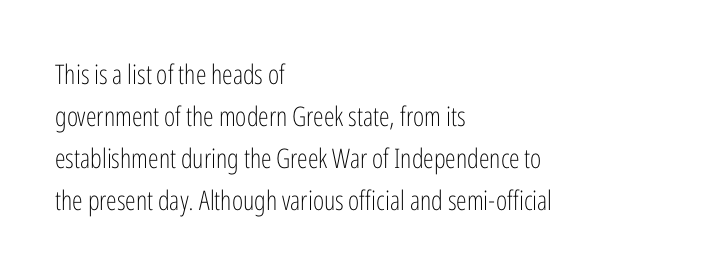
{"italic": "no", "bold": "no", "underline": "no", "align": "left", "line_spacing": "normal", "line_spacing_ratio": 1.55, "letter_spacing": "normal", "letter_spacing_em": 0.0, "glyph_px": 27}
